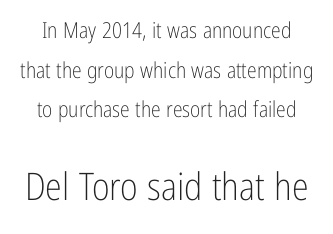
Q: Is the text bold? A: No.
Q: Is the text italic (slanted)? A: No, it is upright.
Q: Is the typeface a serif or a sans-serif typeface? A: Sans-serif.
Q: Is the text underlined? A: No.
Q: Is the spacing between letters normal or unusually wide? A: Normal.
Q: Which block of text is set in a larger size, the first (top) or the second (bottom)? A: The second (bottom) one.
Q: Width (condensed, normal, or wide)? A: Condensed.
Q: Stroke contrast? A: Low.
Q: x-height? A: Medium.
Q: Monospaced? A: No.
